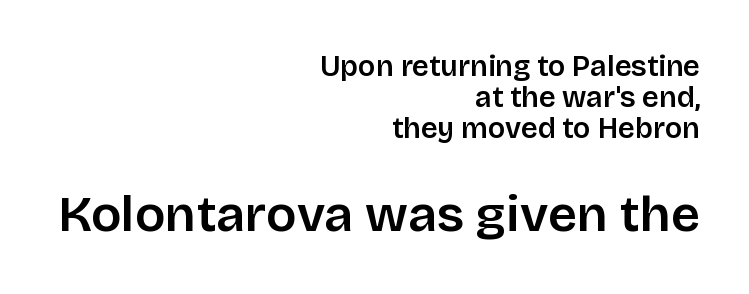
Q: Is the text italic (slanted)? A: No, it is upright.
Q: Is the typeface a serif or a sans-serif typeface? A: Sans-serif.
Q: Is the text underlined? A: No.
Q: How is the paragraph aligned? A: Right-aligned.
Q: Is the spacing between letters normal or unusually wide? A: Normal.
Q: Is the spacing between lines tight, normal or loose? A: Tight.
Q: Which block of text is set in a larger size, the first (top) or the second (bottom)? A: The second (bottom) one.
Q: Width (condensed, normal, or wide)? A: Normal.
Q: Stroke contrast? A: Low.
Q: x-height? A: Large.
Q: Monospaced? A: No.
